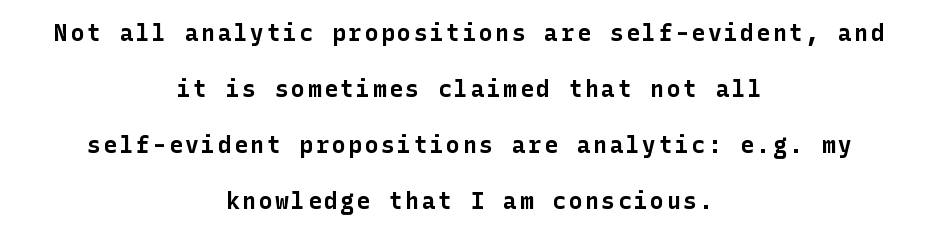
Q: Is the text bold? A: Yes.
Q: Is the text italic (slanted)? A: No, it is upright.
Q: Is the text underlined? A: No.
Q: How is the paragraph aligned? A: Centered.
Q: Is the spacing between lines tight, normal or loose? A: Loose.
